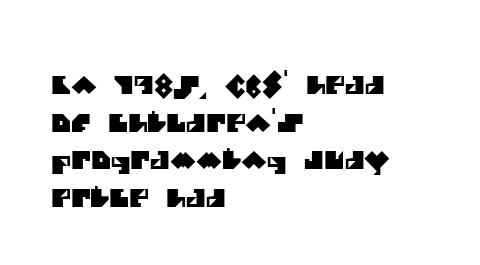
Q: Is the text underlined? A: No.
Q: How is the paragraph aligned? A: Left-aligned.
Q: Is the spacing between letters normal or unusually wide? A: Normal.
Q: Is the spacing between lines tight, normal or loose? A: Normal.
